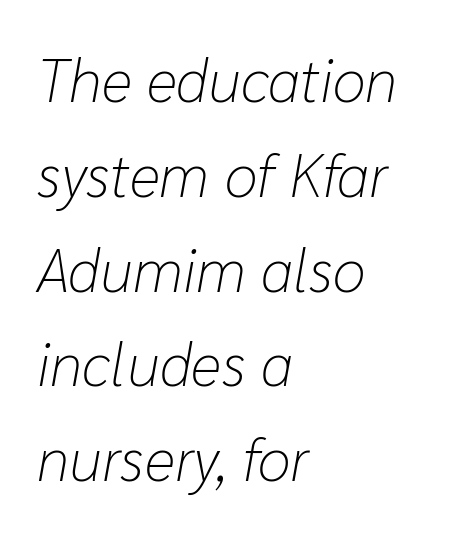
A light-to-regular cut is what we see here. Think of a printed novel: that variable character pitch is what you see here. The space between consecutive lines is moderate. The typesetter chose a ragged-right arrangement here. Nothing unusual about the tracking: characters are spaced as the font intends. Check under the words: just untouched page.
